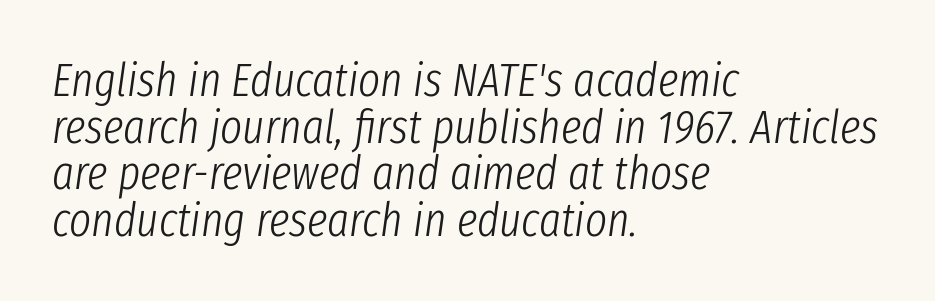
The weight would be labelled regular, book, light, or lighter still. The typography opts for an oblique posture over an upright one. You could barely slide anything between these rows. The face used here is rendered with its standard letterfit. A typesetter would call this proportional, since set widths differ per character. Reading down the block, your eye returns to a fixed left position each line.
